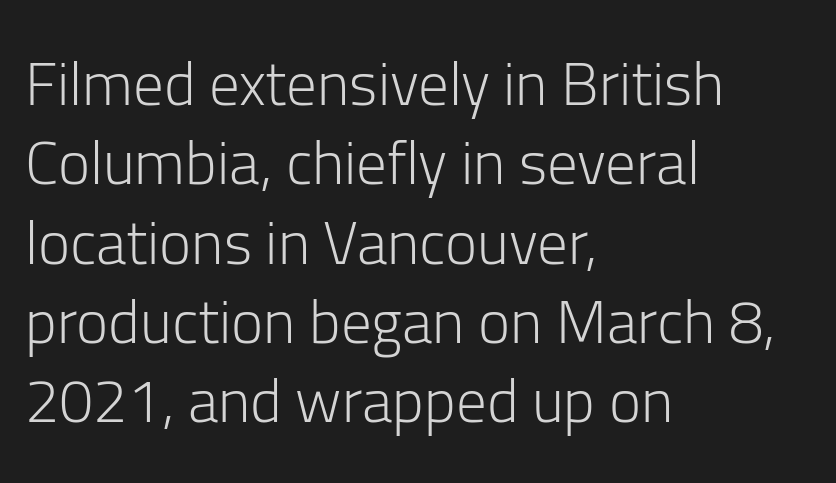
The axis of the letterforms is exactly vertical. Underline: absent. To sum up the face: it is a sans, with no serifs. Horizontally, the lines are justified to the leading edge only. Looks like regular typesetting: each glyph gets only the width it needs. Line spacing here is normal.
